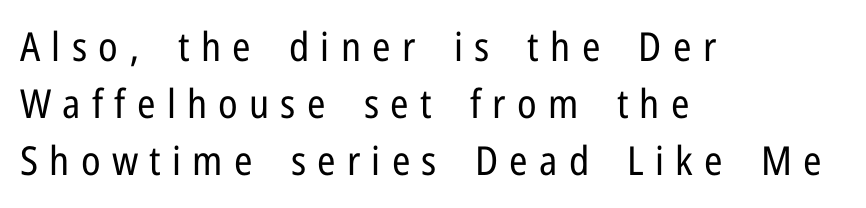
Q: Is the text bold? A: No.
Q: Is the text italic (slanted)? A: No, it is upright.
Q: Is the typeface a serif or a sans-serif typeface? A: Sans-serif.
Q: Is the text underlined? A: No.
Q: How is the paragraph aligned? A: Left-aligned.
Q: Is the spacing between letters normal or unusually wide? A: Unusually wide.
Q: Is the spacing between lines tight, normal or loose? A: Normal.
Q: Width (condensed, normal, or wide)? A: Condensed.
Q: Stroke contrast? A: Low.
Q: x-height? A: Medium.
Q: Monospaced? A: No.
